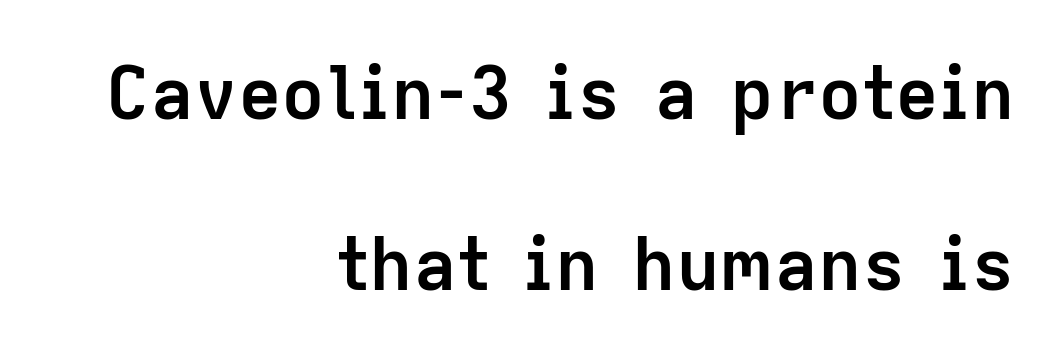
The image shows 73 px semibold sans-serif type, upright; set right-aligned, loose line spacing (2.34x), normal letter spacing, not underlined; low stroke contrast and a medium x-height.
